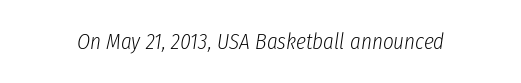
Q: Is the text bold? A: No.
Q: Is the text italic (slanted)? A: Yes, it leans right by about 8 degrees.
Q: Is the text underlined? A: No.
Q: Is the spacing between letters normal or unusually wide? A: Normal.
